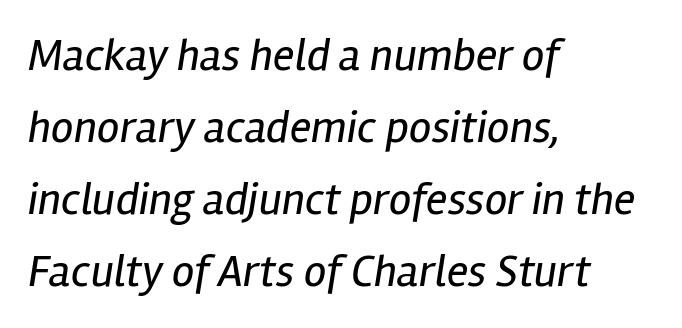
Q: Is the text bold? A: No.
Q: Is the text italic (slanted)? A: Yes, it leans right by about 12 degrees.
Q: Is the text underlined? A: No.
Q: How is the paragraph aligned? A: Left-aligned.
Q: Is the spacing between letters normal or unusually wide? A: Normal.
Q: Is the spacing between lines tight, normal or loose? A: Normal.
Q: Width (condensed, normal, or wide)? A: Condensed.
Q: Stroke contrast? A: Low.
Q: x-height? A: Medium.
Q: Monospaced? A: No.
